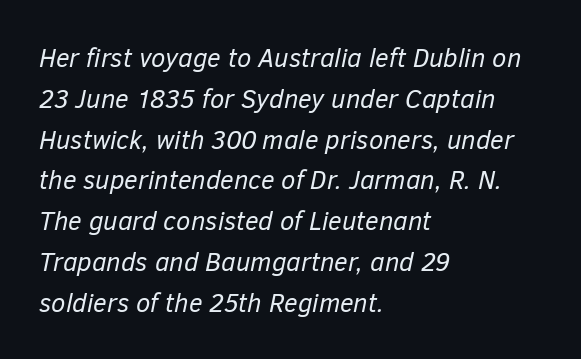
{"italic": "yes", "lean": "right", "slant_degrees": 12, "bold": "no", "underline": "no", "align": "left", "line_spacing": "normal", "line_spacing_ratio": 1.57, "letter_spacing": "normal", "letter_spacing_em": 0.0, "glyph_px": 26}
